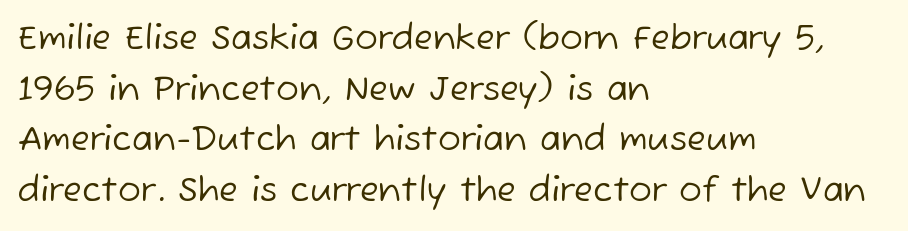
Looks like regular typesetting: each glyph gets only the width it needs. The lines sit at an ordinary, default distance from one another. Are there feet on the stems? There aren't — it's a sans. Nobody touched the tracking dial on this one.
